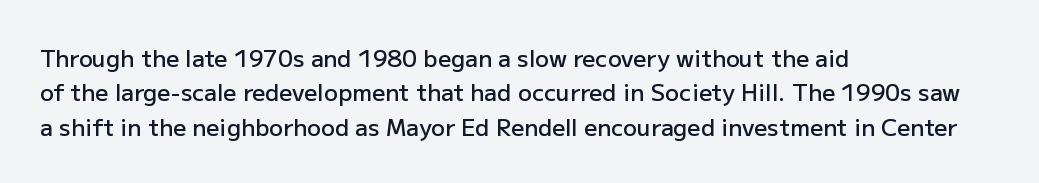
Q: Is the text bold? A: Semi-bold.
Q: Is the text italic (slanted)? A: No, it is upright.
Q: Is the text underlined? A: No.
Q: How is the paragraph aligned? A: Left-aligned.
Q: Is the spacing between letters normal or unusually wide? A: Normal.
Q: Is the spacing between lines tight, normal or loose? A: Normal.
